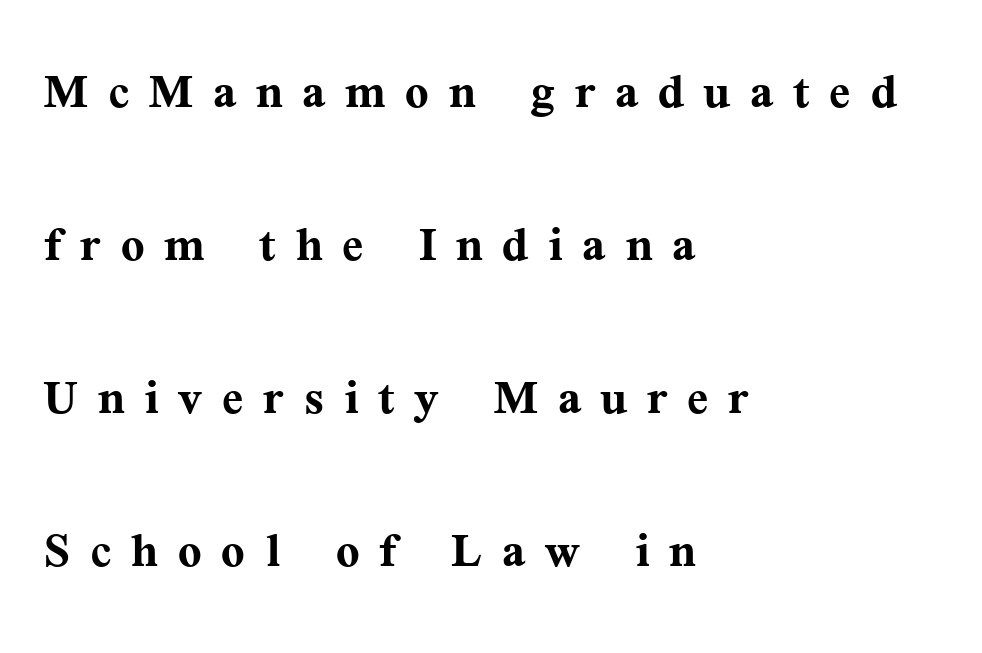
Q: Is the text bold? A: Yes.
Q: Is the text italic (slanted)? A: No, it is upright.
Q: Is the typeface a serif or a sans-serif typeface? A: Serif.
Q: Is the text underlined? A: No.
Q: How is the paragraph aligned? A: Left-aligned.
Q: Is the spacing between letters normal or unusually wide? A: Unusually wide.
Q: Is the spacing between lines tight, normal or loose? A: Loose.
Q: Width (condensed, normal, or wide)? A: Normal.
Q: Stroke contrast? A: Medium.
Q: x-height? A: Medium.
Q: Monospaced? A: No.
